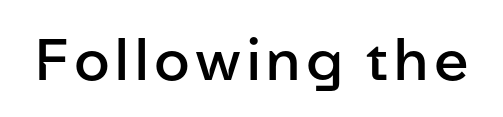
Q: Is the text bold? A: Semi-bold.
Q: Is the text italic (slanted)? A: No, it is upright.
Q: Is the typeface a serif or a sans-serif typeface? A: Sans-serif.
Q: Is the text underlined? A: No.
Q: Width (condensed, normal, or wide)? A: Normal.
Q: Stroke contrast? A: Low.
Q: x-height? A: Medium.
Q: Monospaced? A: No.
